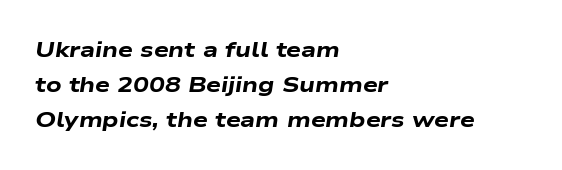
Q: Is the text bold? A: Yes.
Q: Is the text italic (slanted)? A: Yes, it leans right by about 9 degrees.
Q: Is the text underlined? A: No.
Q: How is the paragraph aligned? A: Left-aligned.
Q: Is the spacing between letters normal or unusually wide? A: Normal.
Q: Is the spacing between lines tight, normal or loose? A: Normal.
